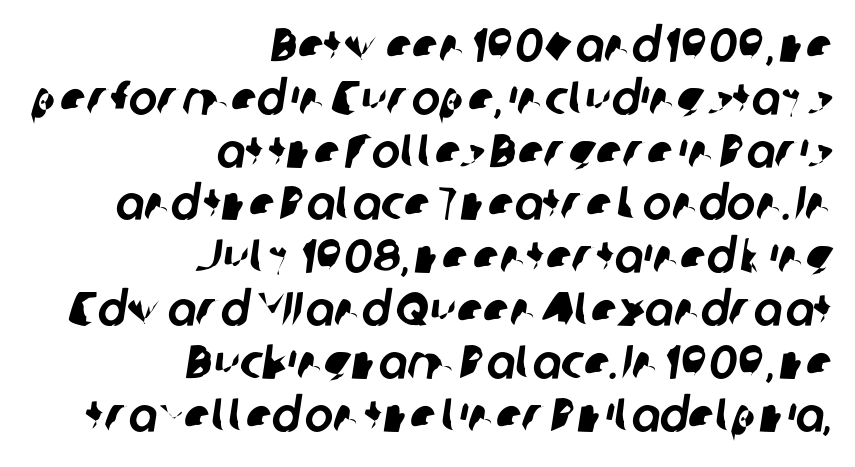
{"serif": "no", "width": "normal", "stroke_contrast": "low", "x_height": "medium", "monospaced": "no", "underline": "no", "align": "right", "line_spacing": "tight", "line_spacing_ratio": 1.1, "letter_spacing": "normal", "letter_spacing_em": 0.0, "glyph_px": 48}
